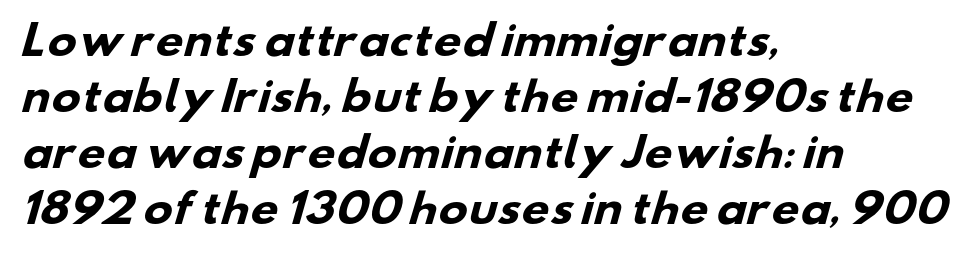
The image shows 39 px heavy, wide sans-serif type; set left-aligned, normal line spacing (1.44x), normal letter spacing, not underlined; low stroke contrast and a small x-height.
